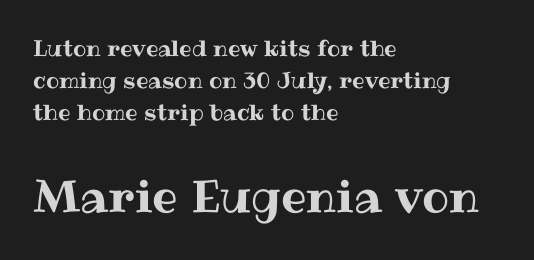
No italicization has been applied; the sample stays upright. The specimen omits any rule beneath the text block's lines. Normally led — the rows are evenly, conventionally spaced. How are the letters spaced? Ordinarily, with no added tracking. Spacing verdict: proportional, widths tailored to each character.
